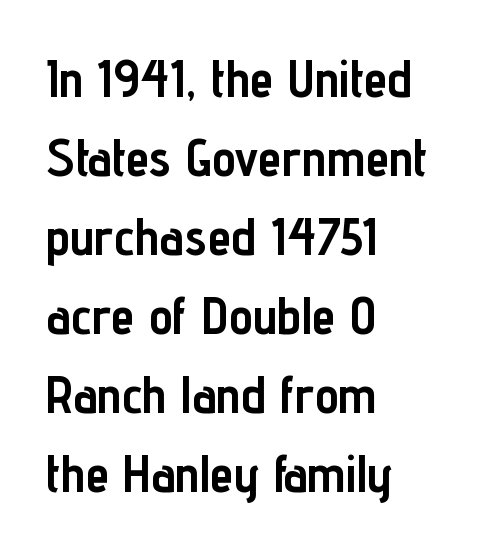
Nothing unusual about the tracking: characters are spaced as the font intends. Lines of text with bare space underneath. Does the type have serifs? No, each stem ends abruptly. Note the varied advance widths — an 'i' is clearly narrower than an 'm'. The compositor pushed each line to the left boundary. Typographic density is high because the face is bold.
